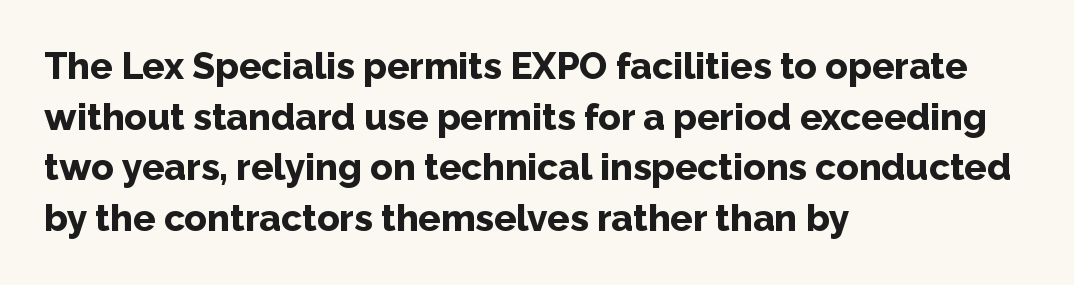
Q: Is the text bold? A: Yes.
Q: Is the text italic (slanted)? A: No, it is upright.
Q: Is the typeface a serif or a sans-serif typeface? A: Sans-serif.
Q: Is the text underlined? A: No.
Q: How is the paragraph aligned? A: Left-aligned.
Q: Is the spacing between letters normal or unusually wide? A: Normal.
Q: Is the spacing between lines tight, normal or loose? A: Normal.
Q: Width (condensed, normal, or wide)? A: Normal.
Q: Stroke contrast? A: Low.
Q: x-height? A: Medium.
Q: Monospaced? A: No.
